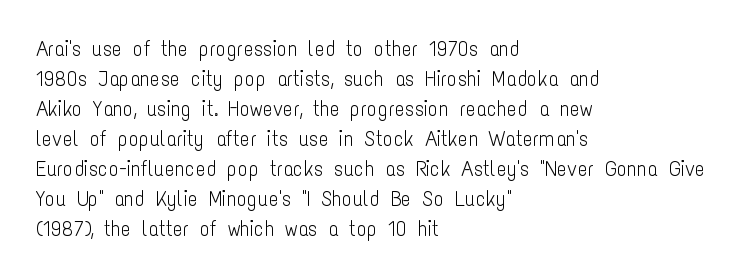
Q: Is the text bold? A: No.
Q: Is the text italic (slanted)? A: No, it is upright.
Q: Is the text underlined? A: No.
Q: How is the paragraph aligned? A: Left-aligned.
Q: Is the spacing between letters normal or unusually wide? A: Normal.
Q: Is the spacing between lines tight, normal or loose? A: Normal.
